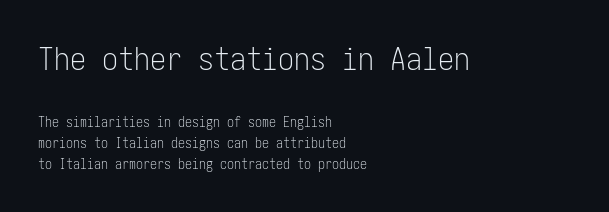
Plain, unruled lines of type. The designer gave the opening block more size than the closing block. Typeset ragged right — the left edge is the straight one. Check where the strokes stop: nothing finishes them off — pure sans. Summary of weight: not heavy and not bold.
